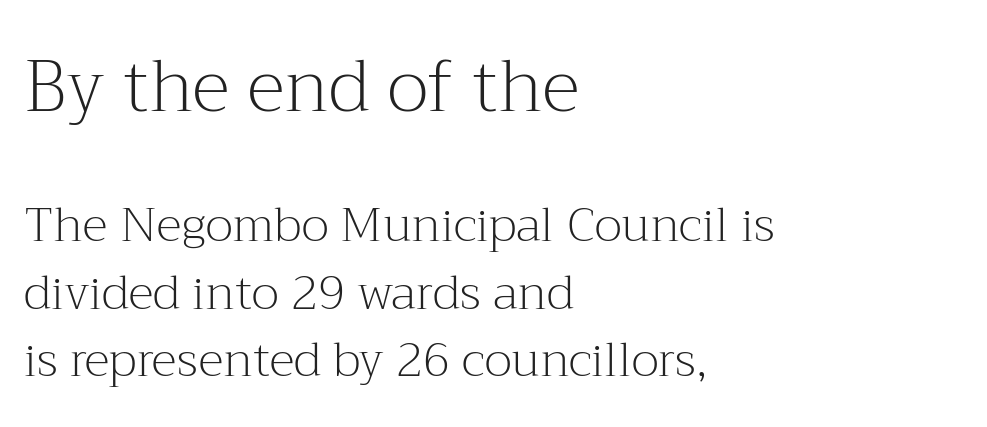
The image shows 72 px light serif type, upright; set left-aligned, normal line spacing (1.41x), normal letter spacing, not underlined; the first (top) block is 1.5x larger; medium stroke contrast and a medium x-height.
